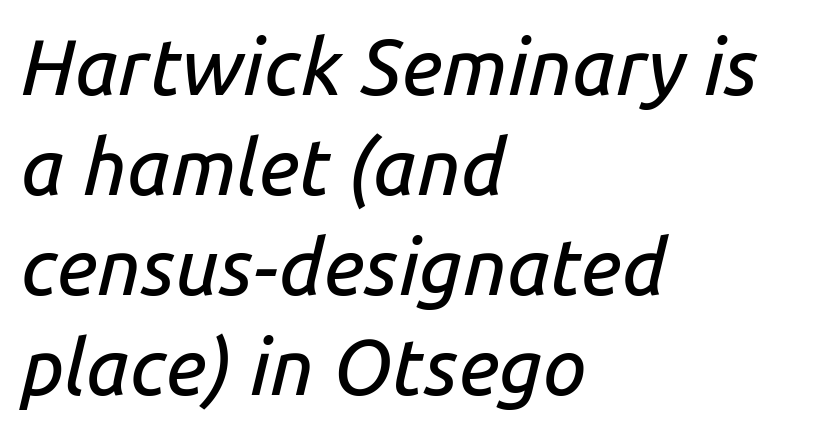
Do the characters align in a grid? No, the font is proportional. A student would call this left alignment; a typographer would say flush left, rag right. Tracking value appears to be zero — textbook default spacing. Does the lettering tilt? It does — this is italic. One glance says typical: line gaps are just what's usual. A clean baseline with only descenders dipping below it.
